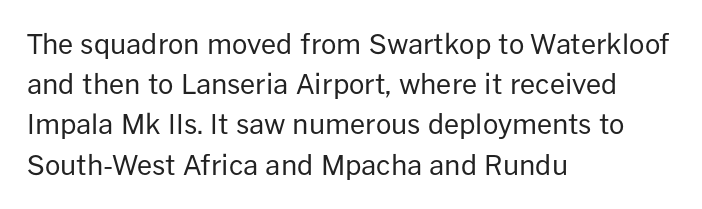
Q: Is the text bold? A: No.
Q: Is the text italic (slanted)? A: No, it is upright.
Q: Is the text underlined? A: No.
Q: How is the paragraph aligned? A: Left-aligned.
Q: Is the spacing between letters normal or unusually wide? A: Normal.
Q: Is the spacing between lines tight, normal or loose? A: Normal.
